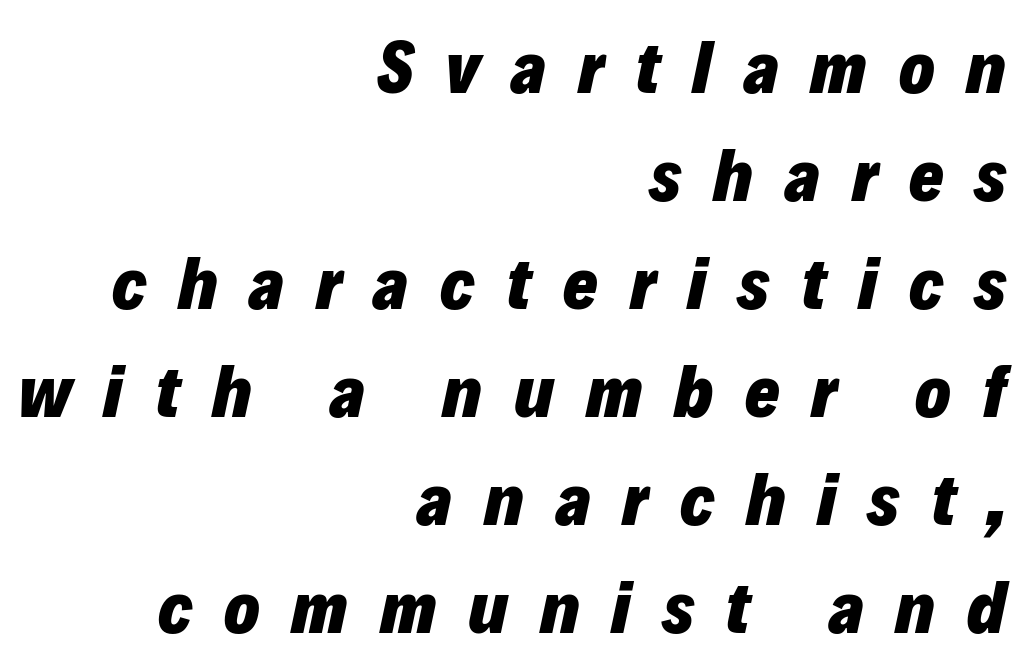
Honestly, the letter spacing is so wide it's the main thing you notice. These lines are rendered in a variable-pitch font. The rendering applies a slant to the glyphs. Right-aligned paragraph, ragged on the left. Leading matches the norm, producing a regular column.
